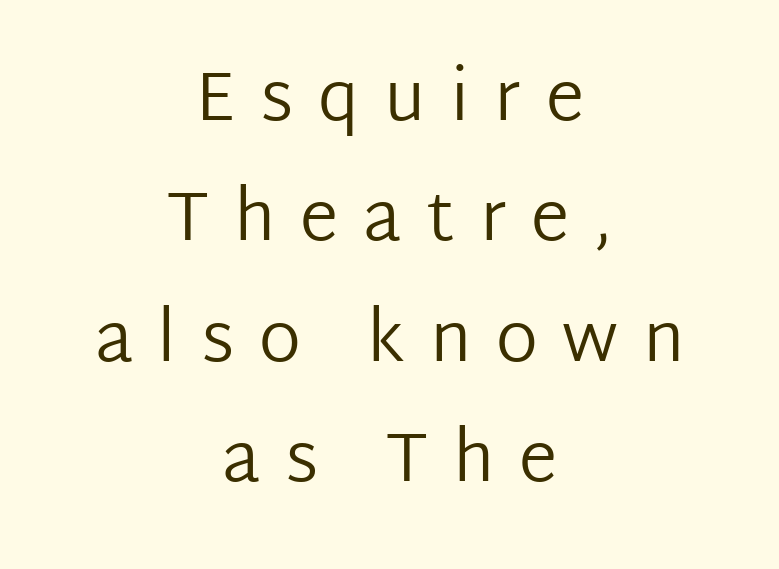
{"serif": "no", "italic": "no", "bold": "no", "weight": "regular", "width": "normal", "stroke_contrast": "low", "x_height": "medium", "monospaced": "no", "underline": "no", "align": "center", "line_spacing_ratio": 1.72, "letter_spacing": "wide", "letter_spacing_em": 0.35, "glyph_px": 70}
